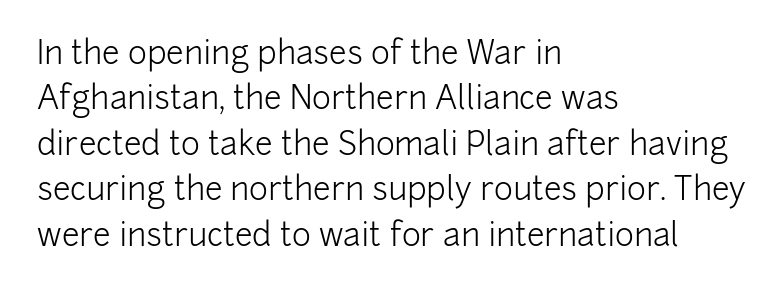
The image shows 32 px light sans-serif type, upright; set left-aligned, normal line spacing (1.42x), normal letter spacing, not underlined; low stroke contrast and a medium x-height.
